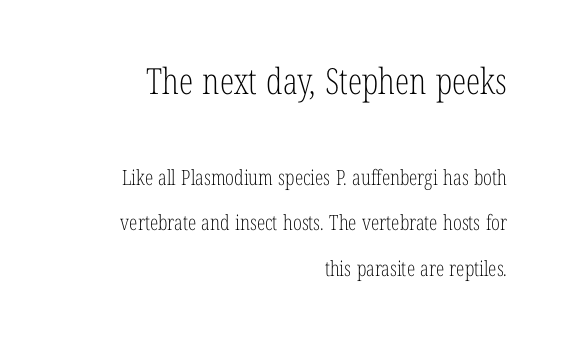
Q: Is the text bold? A: No.
Q: Is the text italic (slanted)? A: No, it is upright.
Q: Is the typeface a serif or a sans-serif typeface? A: Serif.
Q: Is the text underlined? A: No.
Q: How is the paragraph aligned? A: Right-aligned.
Q: Is the spacing between letters normal or unusually wide? A: Normal.
Q: Is the spacing between lines tight, normal or loose? A: Loose.
Q: Which block of text is set in a larger size, the first (top) or the second (bottom)? A: The first (top) one.
Q: Width (condensed, normal, or wide)? A: Condensed.
Q: Stroke contrast? A: Low.
Q: x-height? A: Medium.
Q: Monospaced? A: No.
